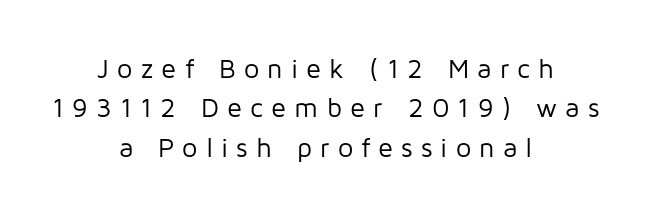
The foot of each line stays bare and open. Summary of vertical rhythm: regular, with standard interline spacing. Students, note that the glyphs here are deliberately spaced far apart. Posture: straight, roman, zero tilt.
